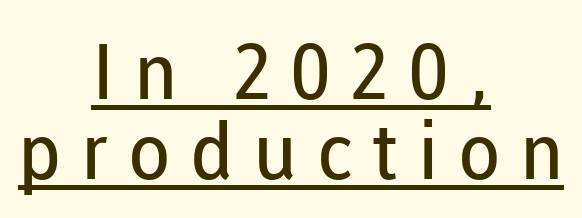
Character widths vary here, with narrow letters taking less room than wide ones. Caption: face not bold, strokes unweighted. Vertically, the passage feels compressed, each row crowding the next. Notice how the stems are strictly vertical — no italics here.
